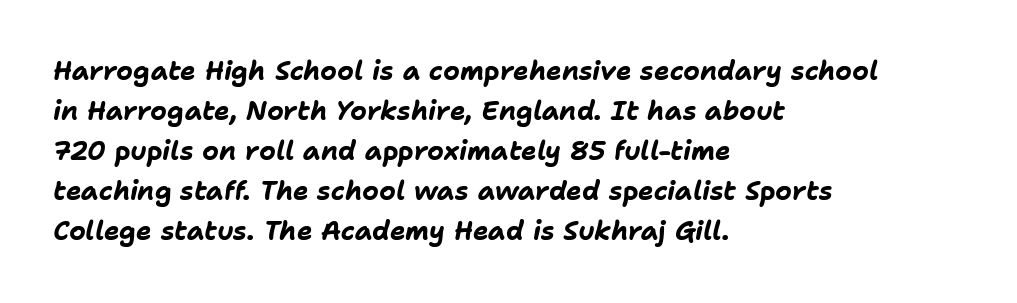
Q: Is the text bold? A: Yes.
Q: Is the text italic (slanted)? A: Yes, it leans right by about 11 degrees.
Q: Is the text underlined? A: No.
Q: How is the paragraph aligned? A: Left-aligned.
Q: Is the spacing between letters normal or unusually wide? A: Normal.
Q: Is the spacing between lines tight, normal or loose? A: Normal.
